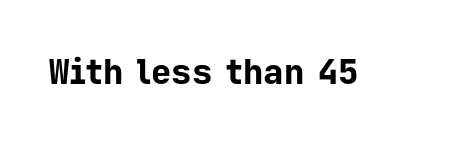
The image shows 34 px bold sans-serif type, upright, monospaced; set normal letter spacing, not underlined; low stroke contrast and a medium x-height.
